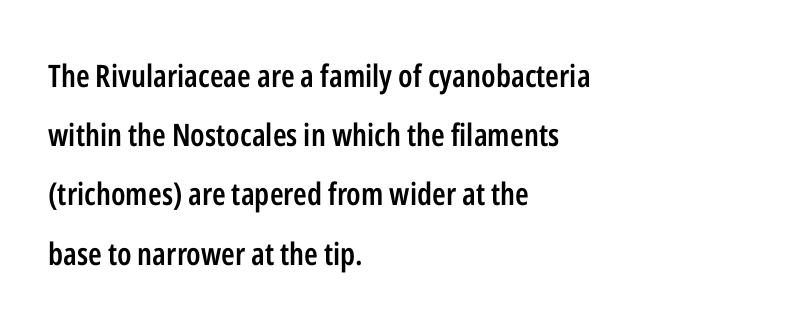
{"serif": "no", "italic": "no", "bold": "semi", "weight": "semibold", "width": "condensed", "stroke_contrast": "low", "x_height": "medium", "monospaced": "no", "underline": "no", "align": "left", "line_spacing": "loose", "line_spacing_ratio": 1.91, "letter_spacing": "normal", "letter_spacing_em": 0.0, "glyph_px": 31}
